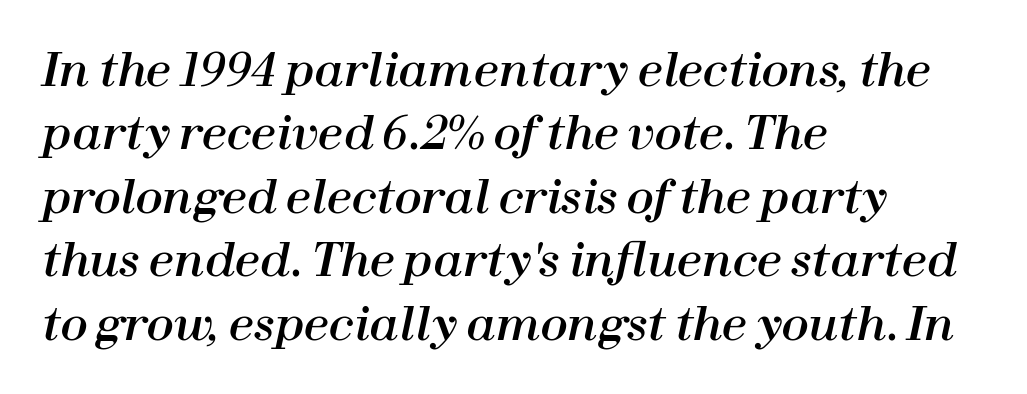
Looks like regular typesetting: each glyph gets only the width it needs. The baseline area is clear. Each word holds together tightly as a unit, with standard inter-letter gaps. The text carries the slant typical of an italic or oblique font.
